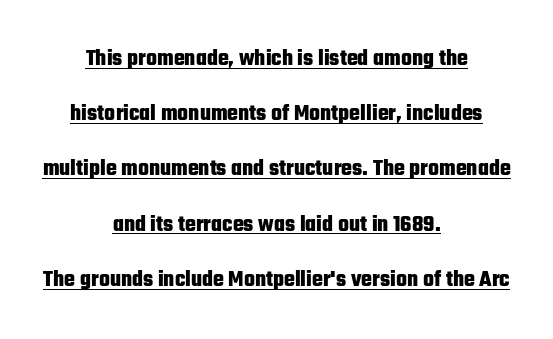
{"italic": "no", "bold": "yes", "underline": "yes", "align": "center", "line_spacing": "loose", "line_spacing_ratio": 2.4, "letter_spacing": "normal", "letter_spacing_em": 0.0, "glyph_px": 23}
